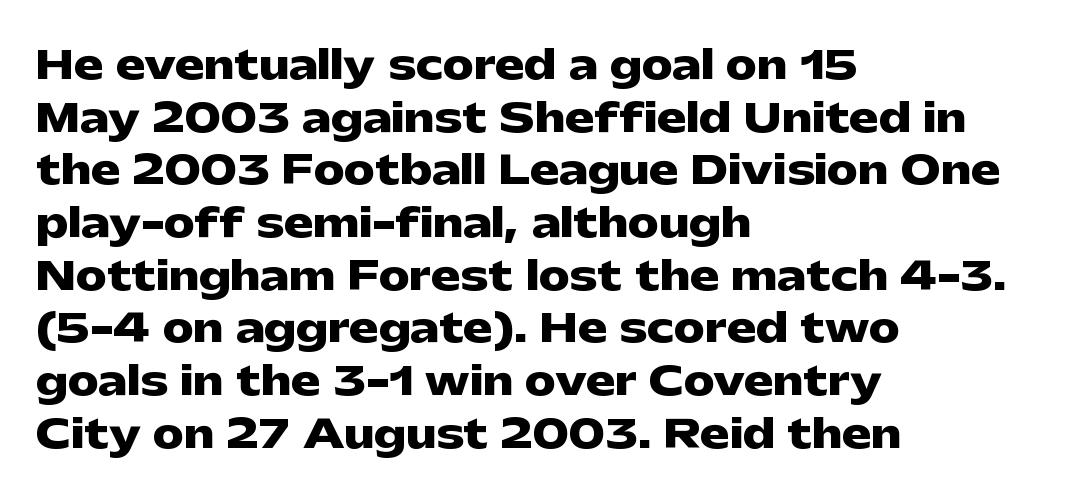
Q: Is the text bold? A: Yes.
Q: Is the text italic (slanted)? A: No, it is upright.
Q: Is the typeface a serif or a sans-serif typeface? A: Sans-serif.
Q: Is the text underlined? A: No.
Q: How is the paragraph aligned? A: Left-aligned.
Q: Is the spacing between letters normal or unusually wide? A: Normal.
Q: Is the spacing between lines tight, normal or loose? A: Normal.
Q: Width (condensed, normal, or wide)? A: Wide.
Q: Stroke contrast? A: Low.
Q: x-height? A: Medium.
Q: Monospaced? A: No.
